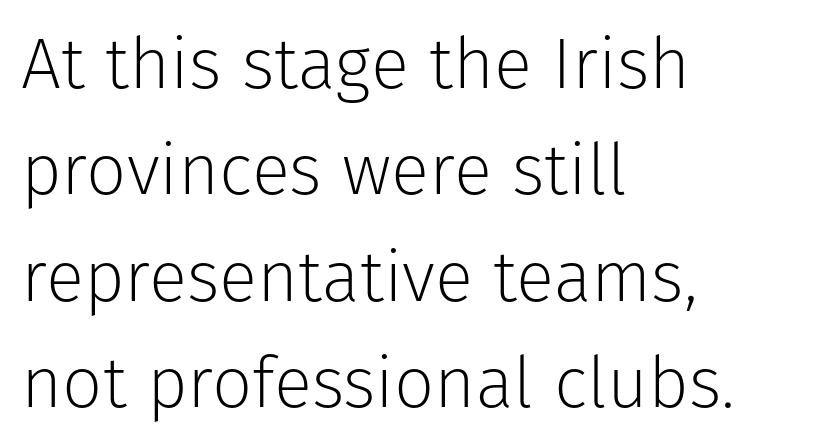
Characters follow at the spacing the type designer built in. A roman cut, with each character standing at attention. The text was rendered using a sans face with plain stroke endings. Proportional: the letters do not fall into vertical columns.
